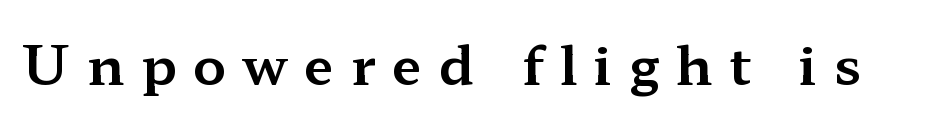
Q: Is the text italic (slanted)? A: No, it is upright.
Q: Is the typeface a serif or a sans-serif typeface? A: Serif.
Q: Is the text underlined? A: No.
Q: Is the spacing between letters normal or unusually wide? A: Unusually wide.
Q: Width (condensed, normal, or wide)? A: Wide.
Q: Stroke contrast? A: Medium.
Q: x-height? A: Medium.
Q: Monospaced? A: No.
